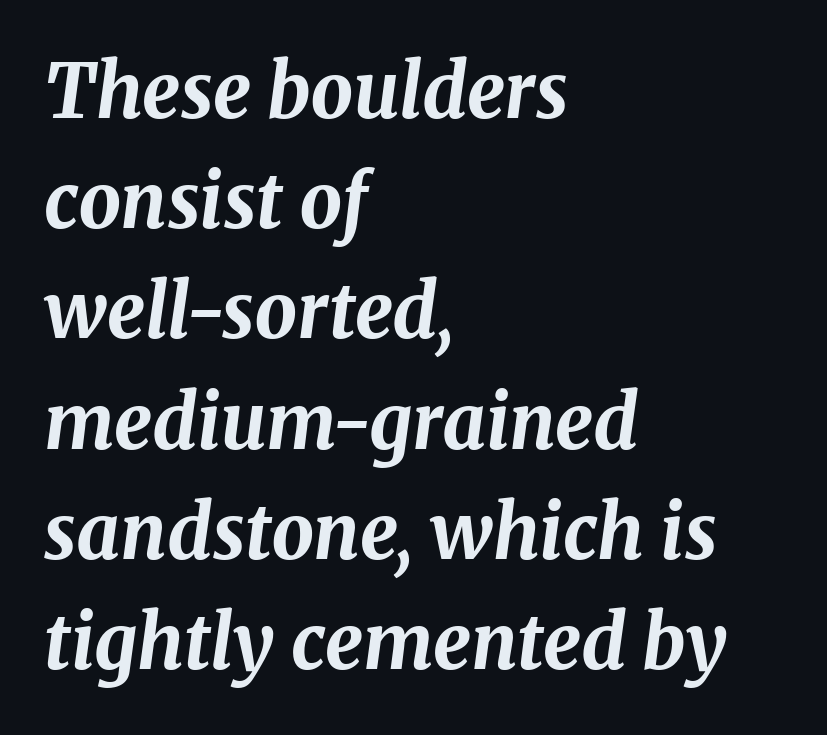
The image shows 75 px bold type, italic (leaning right); set left-aligned, normal line spacing (1.47x), normal letter spacing, not underlined; medium stroke contrast and a medium x-height.
